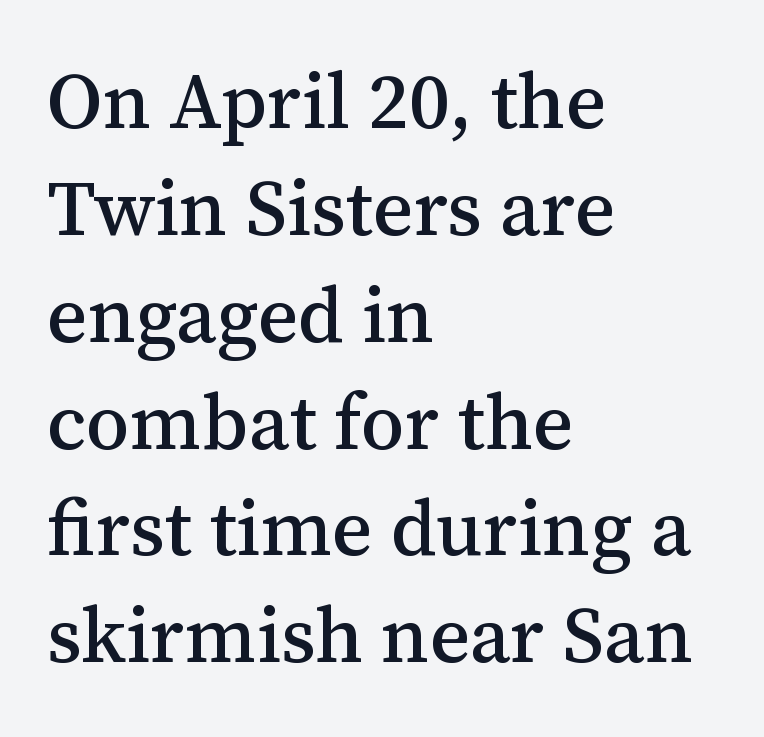
The image shows 78 px serif type, upright; set left-aligned, normal line spacing (1.37x), normal letter spacing, not underlined; medium stroke contrast and a medium x-height.
